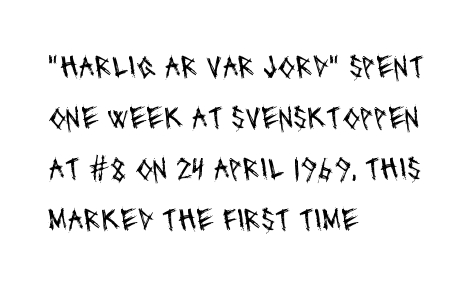
The image shows 32 px regular-weight, condensed sans-serif type; set left-aligned, normal line spacing (1.59x), normal letter spacing, not underlined; medium stroke contrast and a large x-height.
